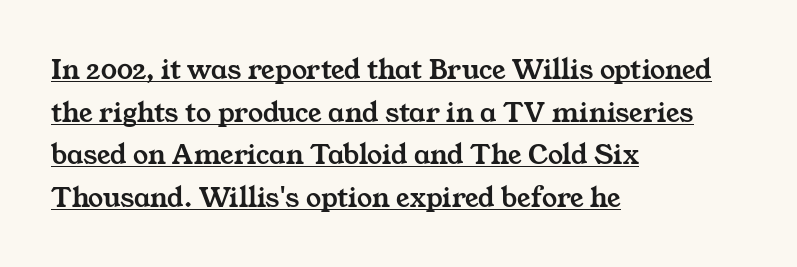
Q: Is the typeface a serif or a sans-serif typeface? A: Serif.
Q: Is the text underlined? A: Yes.
Q: How is the paragraph aligned? A: Left-aligned.
Q: Is the spacing between letters normal or unusually wide? A: Normal.
Q: Is the spacing between lines tight, normal or loose? A: Normal.
Q: Width (condensed, normal, or wide)? A: Wide.
Q: Stroke contrast? A: Medium.
Q: x-height? A: Medium.
Q: Monospaced? A: No.
